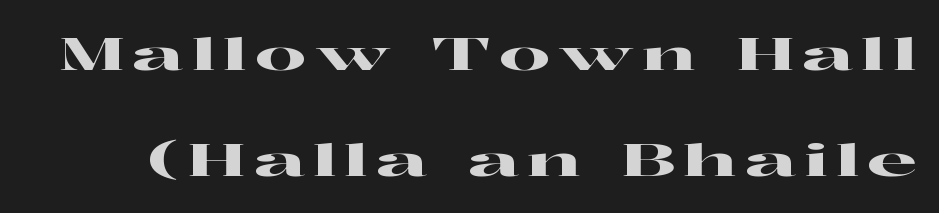
{"serif": "yes", "italic": "no", "width": "wide", "stroke_contrast": "high", "x_height": "medium", "monospaced": "no", "underline": "no", "line_spacing": "loose", "line_spacing_ratio": 2.36, "glyph_px": 45}
